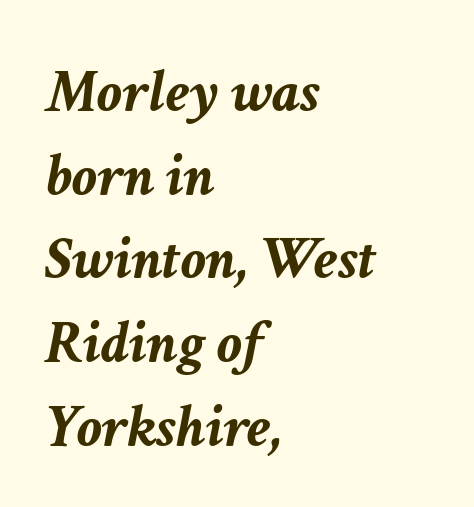
{"italic": "yes", "lean": "right", "slant_degrees": 11, "bold": "yes", "weight": "semibold", "width": "normal", "stroke_contrast": "low", "x_height": "medium", "monospaced": "no", "underline": "no", "align": "left", "line_spacing": "normal", "line_spacing_ratio": 1.35, "letter_spacing": "normal", "letter_spacing_em": 0.0, "glyph_px": 62}
